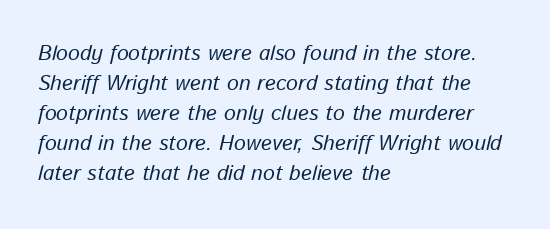
{"italic": "yes", "lean": "right", "slant_degrees": 13, "underline": "no", "align": "left", "line_spacing": "normal", "line_spacing_ratio": 1.43, "letter_spacing": "normal", "letter_spacing_em": 0.0, "glyph_px": 21}
